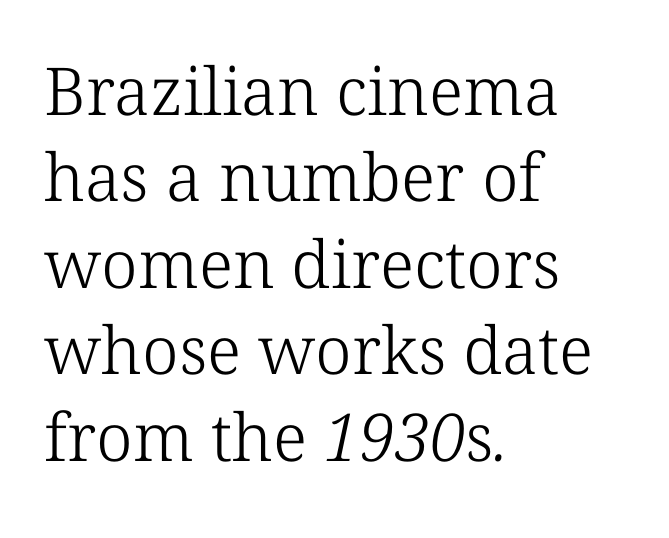
The zone under the glyphs is completely vacant. The font is comparable to plain body text, perhaps lighter. The text block is weighted toward the left margin, trailing off unevenly rightward. You can tell from the footed stems that serif type was used. There is no visible air inserted between adjacent glyphs. Spacing verdict: proportional, widths tailored to each character.
